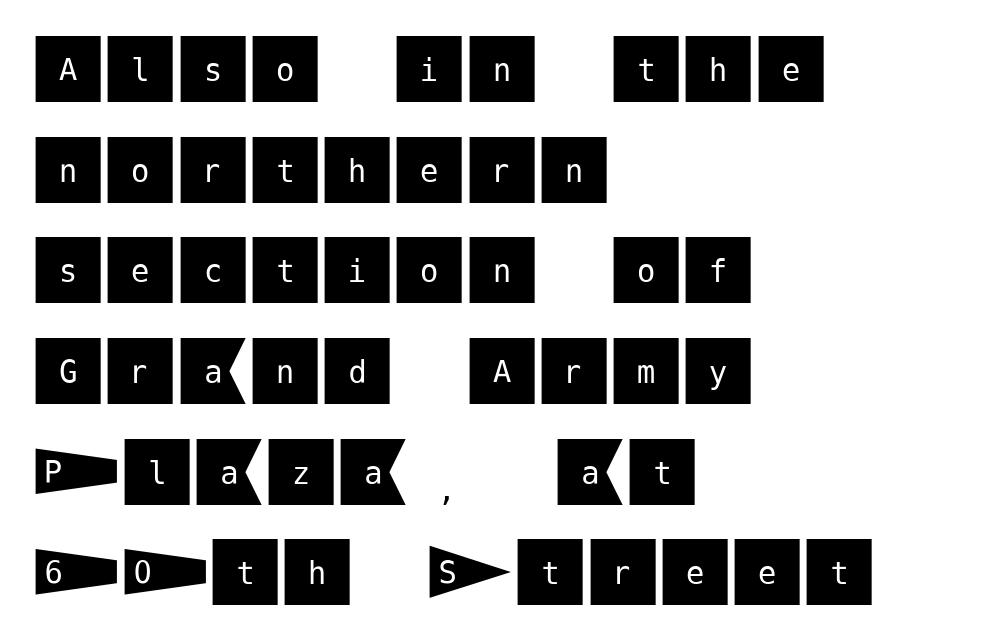
{"serif": "no", "italic": "no", "width": "normal", "stroke_contrast": "medium", "x_height": "large", "underline": "no", "align": "left", "line_spacing": "normal", "line_spacing_ratio": 1.36, "letter_spacing": "normal", "letter_spacing_em": 0.0, "glyph_px": 74}
